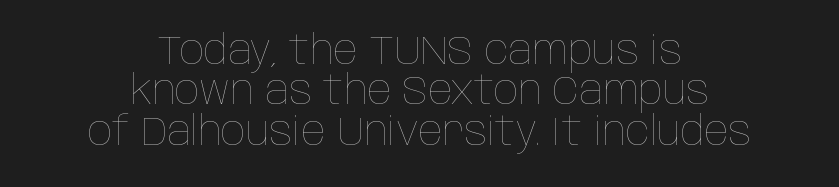
Q: Is the text bold? A: No.
Q: Is the text italic (slanted)? A: No, it is upright.
Q: Is the text underlined? A: No.
Q: How is the paragraph aligned? A: Centered.
Q: Is the spacing between letters normal or unusually wide? A: Normal.
Q: Is the spacing between lines tight, normal or loose? A: Tight.
Q: Width (condensed, normal, or wide)? A: Condensed.
Q: Stroke contrast? A: Low.
Q: x-height? A: Large.
Q: Monospaced? A: No.
